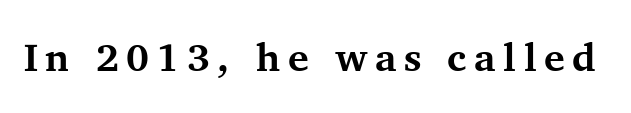
Every stem runs plumb, perpendicular to the baseline. Only glyphs here, with clear space below each row. Typographically, this falls in the serif category. Character widths vary here, with narrow letters taking less room than wide ones. The sample has been set heavy, in full bold.
